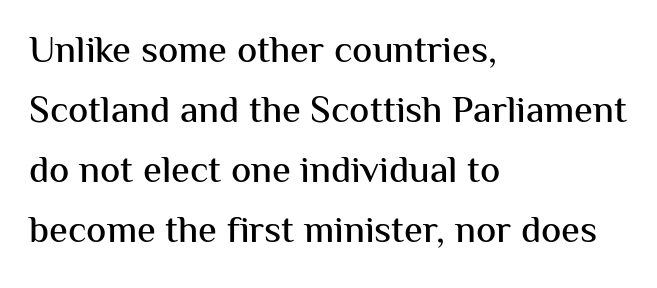
These lines were composed using upright roman letters. Examine the stroke ends and you'll find no serifs. Does extra space separate the letters? No, they use regular spacing. Regarding leading, the lines here are spaced in the standard way.
